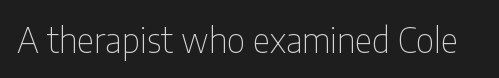
The image shows 34 px thin, condensed sans-serif type, upright; set normal letter spacing, not underlined; low stroke contrast and a medium x-height.
